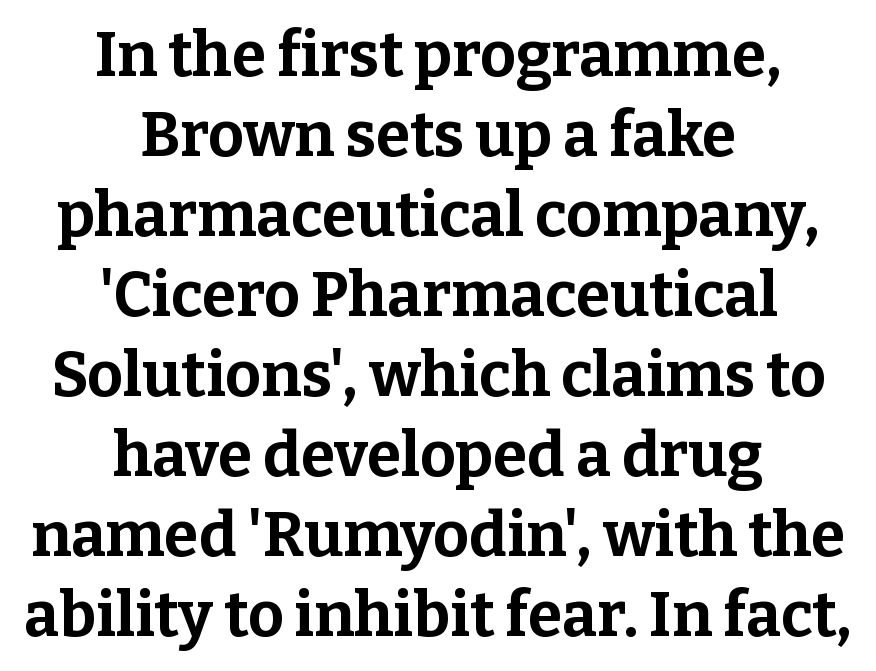
{"serif": "yes", "italic": "no", "bold": "yes", "weight": "bold", "width": "normal", "stroke_contrast": "low", "x_height": "medium", "monospaced": "no", "underline": "no", "align": "center", "line_spacing": "normal", "line_spacing_ratio": 1.29, "letter_spacing": "normal", "letter_spacing_em": 0.0, "glyph_px": 62}
